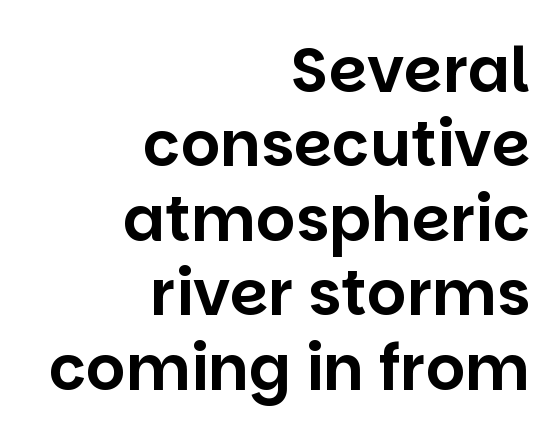
Regarding serifs, this sample does without them. A typesetter would call this proportional, since set widths differ per character. Is the letter spacing exaggerated? No — it looks like the ordinary default. The baseline area is clear. Layout note: lines flush right. Italic: no, the glyphs are upright roman.
